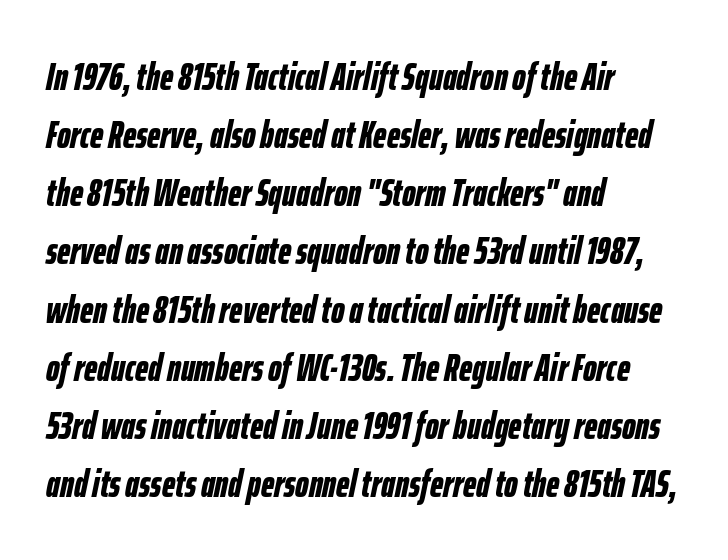
The image shows 38 px bold, condensed type, italic (leaning right); set left-aligned, normal line spacing (1.53x), normal letter spacing, not underlined; low stroke contrast and a medium x-height.
